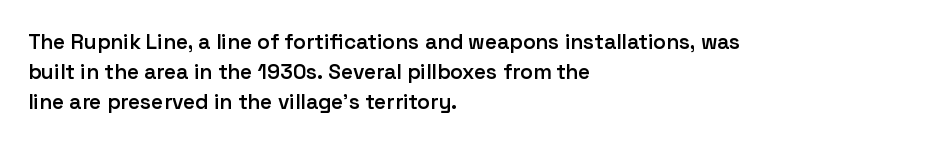
Vertical spacing — default. These lines stack with their left ends in a neat column. A typesetter would mark this as roman, not italic. Only glyphs here, with clear space below each row. What stands out about the letter spacing? Nothing — it is the standard amount.
